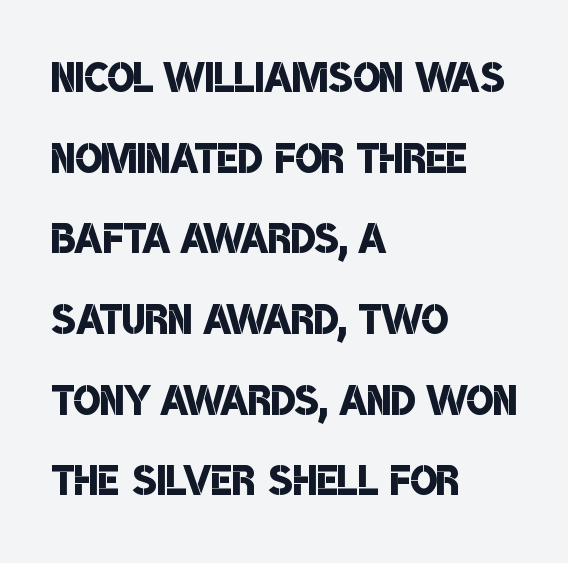
The image shows 56 px semibold, condensed sans-serif type; set left-aligned, normal line spacing (1.44x), normal letter spacing, not underlined; low stroke contrast and a large x-height.
